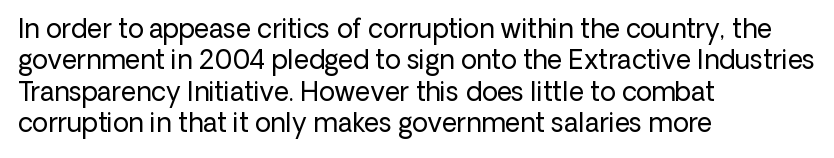
The image shows 26 px text type, upright; set left-aligned, line spacing 1.21x, normal letter spacing, not underlined.
